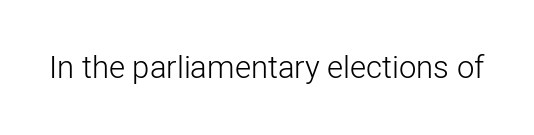
The passage shown is typeset with a sans-serif family. A roman cut, with each character standing at attention. The strip under each line holds only bare page. Caption: face not bold, strokes unweighted.
